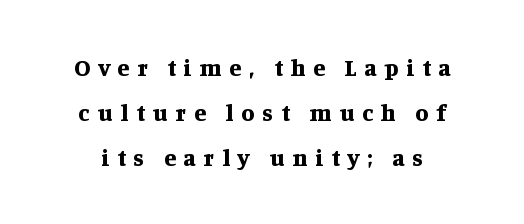
Style check: upright. Chunky letters — that's bold for sure. This sample uses expanded letter spacing, leaving extra air between glyphs. The area under the type is left untouched.
